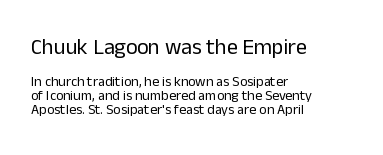
The image shows 22 px text type, upright; set left-aligned, tight line spacing (1.0x), normal letter spacing, not underlined; the first (top) block is 1.57x larger.
